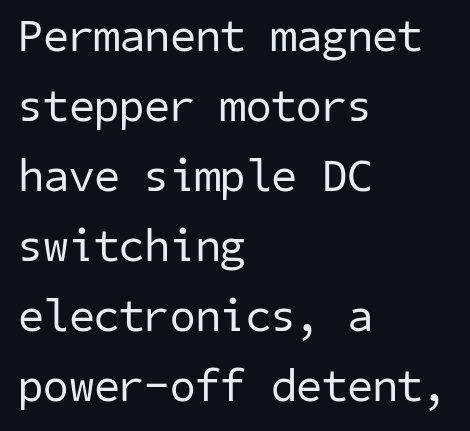
If you measured baseline to baseline, you'd find a middling distance. These lines are set flush left with a ragged right edge. The letterforms sit shoulder to shoulder at normal distance. The font family rendered here belongs to the sans-serif group.
